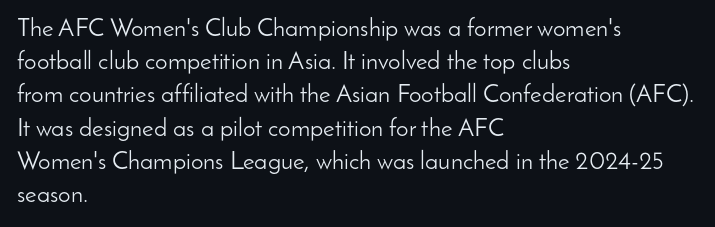
These lines sit exactly where default settings would place them. Decoration check: the copy has no underline. The typeface has the unassuming heft of standard copy or less. Horizontal alignment here is leftward, the default for most running prose.
